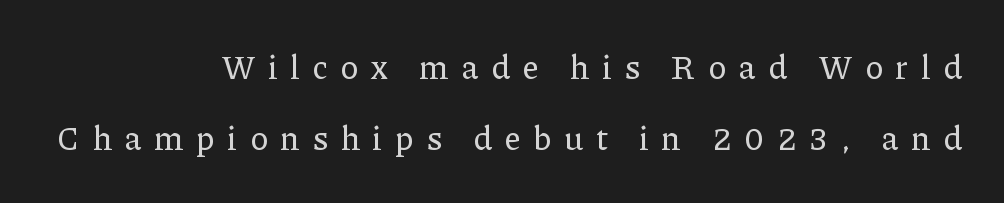
The image shows 33 px serif type, upright; set right-aligned, loose line spacing (2.15x), unusually wide letter spacing (+0.38 em), not underlined; low stroke contrast and a medium x-height.
